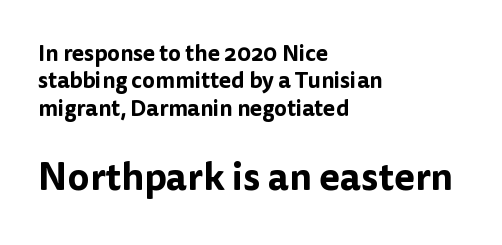
{"serif": "no", "italic": "no", "width": "normal", "stroke_contrast": "low", "x_height": "medium", "monospaced": "no", "underline": "no", "align": "left", "line_spacing_ratio": 1.24, "letter_spacing": "normal", "letter_spacing_em": 0.0, "larger_block": "second", "size_ratio": 1.73, "glyph_px": 38}
